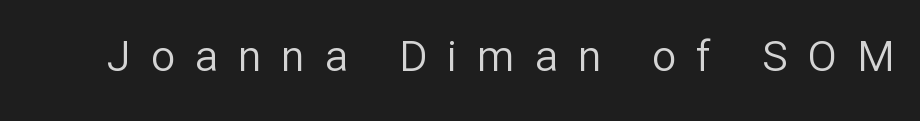
{"serif": "no", "italic": "no", "bold": "no", "weight": "regular", "width": "normal", "stroke_contrast": "low", "x_height": "medium", "monospaced": "no", "underline": "no", "letter_spacing": "wide", "letter_spacing_em": 0.46, "glyph_px": 43}
